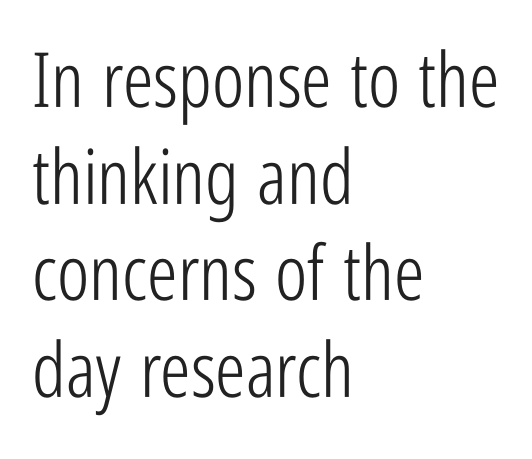
Q: Is the text bold? A: No.
Q: Is the text italic (slanted)? A: No, it is upright.
Q: Is the typeface a serif or a sans-serif typeface? A: Sans-serif.
Q: Is the text underlined? A: No.
Q: How is the paragraph aligned? A: Left-aligned.
Q: Is the spacing between letters normal or unusually wide? A: Normal.
Q: Is the spacing between lines tight, normal or loose? A: Normal.
Q: Width (condensed, normal, or wide)? A: Condensed.
Q: Stroke contrast? A: Low.
Q: x-height? A: Medium.
Q: Monospaced? A: No.
